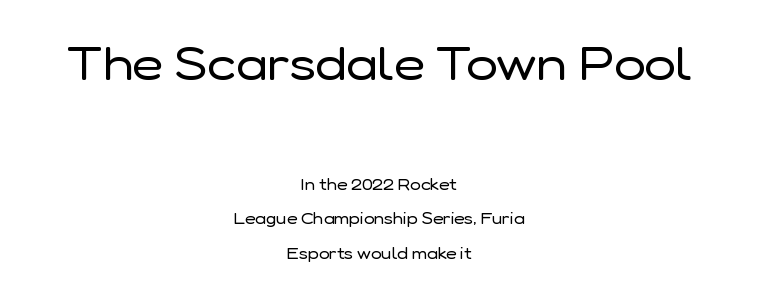
{"serif": "no", "italic": "no", "bold": "no", "weight": "regular", "width": "normal", "stroke_contrast": "low", "x_height": "medium", "monospaced": "no", "underline": "no", "align": "center", "line_spacing": "loose", "line_spacing_ratio": 2.17, "letter_spacing": "normal", "letter_spacing_em": 0.0, "larger_block": "first", "size_ratio": 2.94, "glyph_px": 47}
